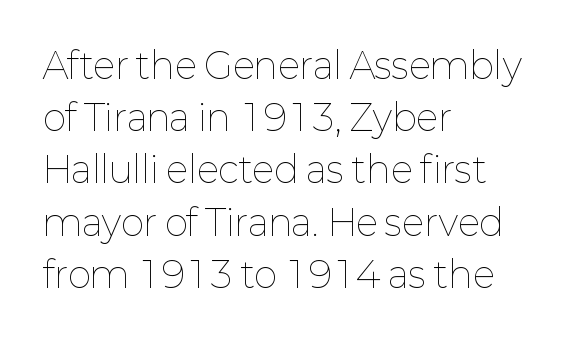
Q: Is the text bold? A: No.
Q: Is the text italic (slanted)? A: No, it is upright.
Q: Is the text underlined? A: No.
Q: How is the paragraph aligned? A: Left-aligned.
Q: Is the spacing between letters normal or unusually wide? A: Normal.
Q: Is the spacing between lines tight, normal or loose? A: Normal.
Q: Width (condensed, normal, or wide)? A: Normal.
Q: Stroke contrast? A: Low.
Q: x-height? A: Medium.
Q: Monospaced? A: No.
